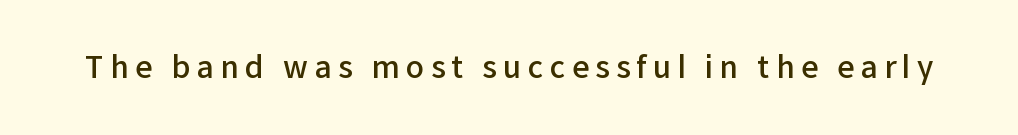
{"serif": "no", "italic": "no", "bold": "semi", "weight": "semibold", "width": "normal", "stroke_contrast": "low", "x_height": "medium", "monospaced": "no", "underline": "no", "letter_spacing": "wide", "letter_spacing_em": 0.21, "glyph_px": 30}
